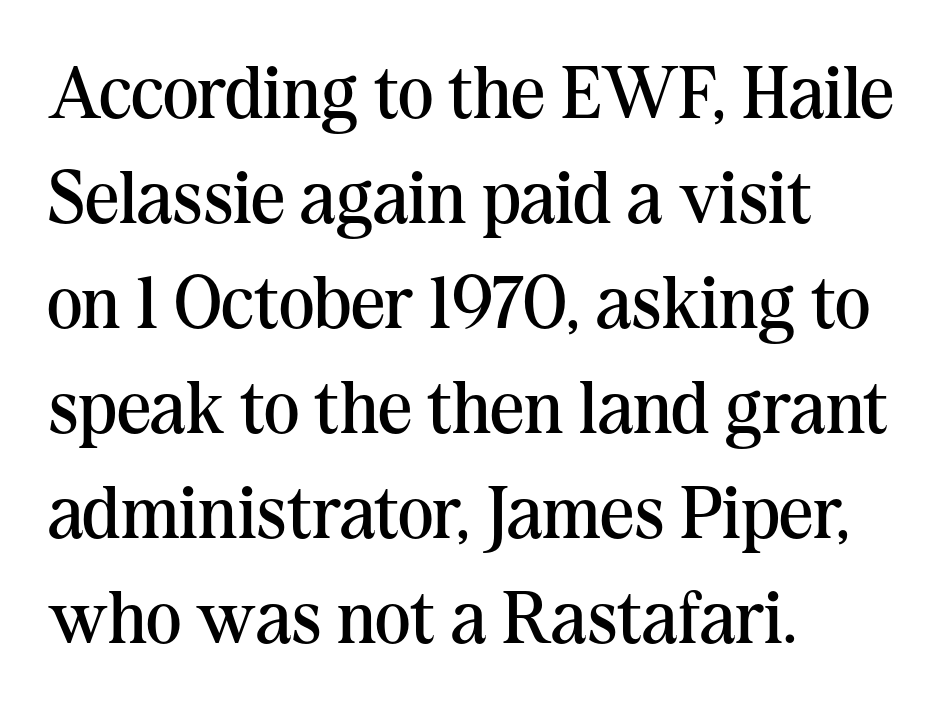
Is this a sans? No — the strokes have serifs. Nobody drew a line under any word here. The space between consecutive lines is moderate. Nothing unusual about the tracking: characters are spaced as the font intends.
